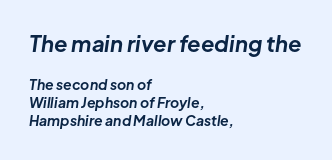
The image shows 22 px bold type, italic (leaning right); set left-aligned, normal line spacing (1.29x), normal letter spacing, not underlined; the first (top) block is 1.57x larger.
